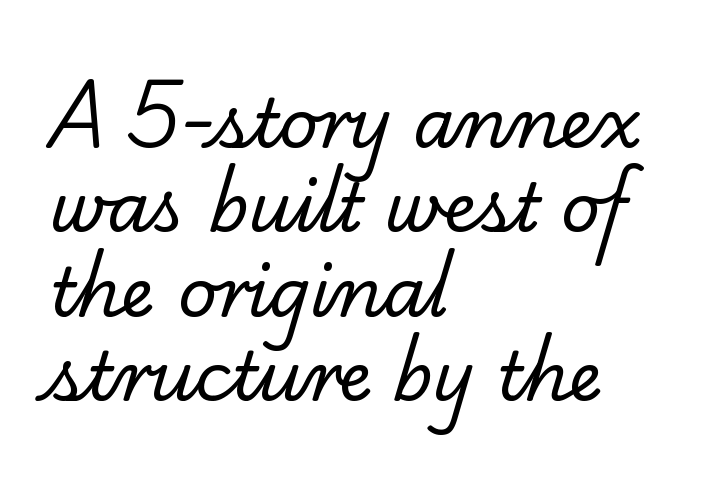
The typesetting does not lean heavy: it is not bold. The string is rendered with underlining switched off. Here the designer chose a conventional face with non-uniform glyph widths. The rendering anchors every line to the left-hand side.
